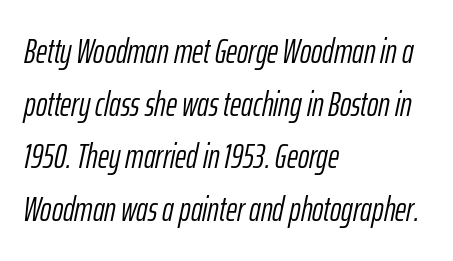
The image shows 34 px light, condensed type, italic (leaning right); set left-aligned, normal line spacing (1.55x), normal letter spacing, not underlined; low stroke contrast and a medium x-height.
